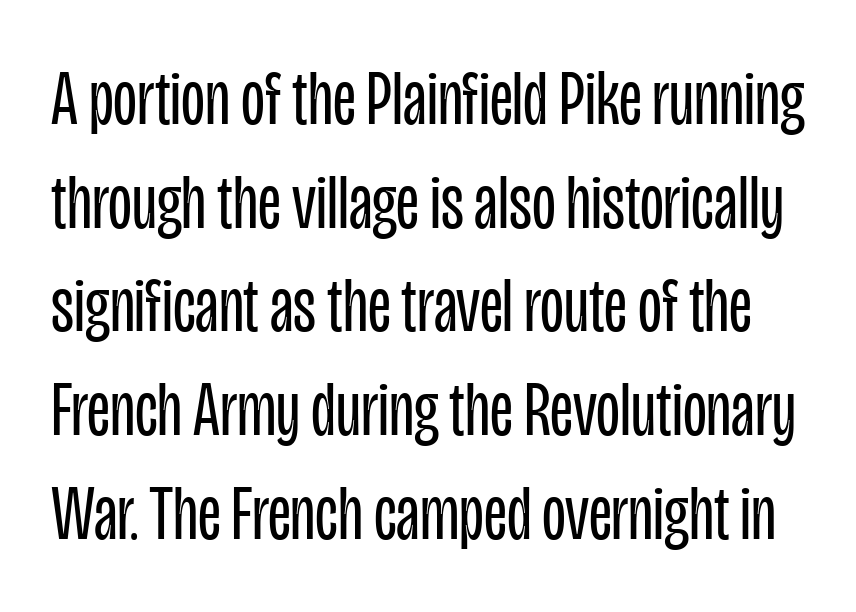
{"serif": "no", "italic": "no", "bold": "no", "weight": "regular", "width": "condensed", "stroke_contrast": "low", "x_height": "large", "monospaced": "no", "underline": "no", "line_spacing": "normal", "line_spacing_ratio": 1.33, "letter_spacing": "normal", "letter_spacing_em": 0.0, "glyph_px": 78}
